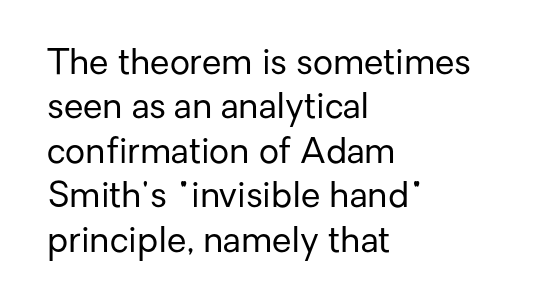
The image shows 35 px regular-weight sans-serif type, upright; set left-aligned, normal line spacing (1.27x), normal letter spacing, not underlined; low stroke contrast and a medium x-height.
